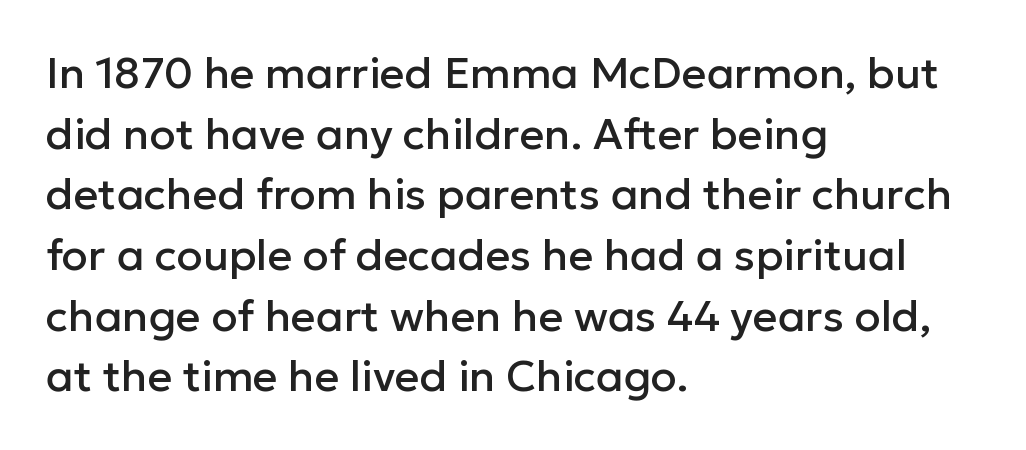
Q: Is the text italic (slanted)? A: No, it is upright.
Q: Is the typeface a serif or a sans-serif typeface? A: Sans-serif.
Q: Is the text underlined? A: No.
Q: How is the paragraph aligned? A: Left-aligned.
Q: Is the spacing between letters normal or unusually wide? A: Normal.
Q: Is the spacing between lines tight, normal or loose? A: Normal.
Q: Width (condensed, normal, or wide)? A: Normal.
Q: Stroke contrast? A: Low.
Q: x-height? A: Medium.
Q: Monospaced? A: No.
